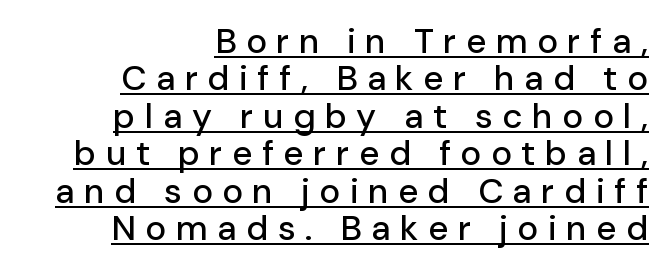
The image shows 35 px sans-serif type, upright; set right-aligned, tight line spacing (1.07x), unusually wide letter spacing (+0.27 em), underlined; low stroke contrast and a medium x-height.
